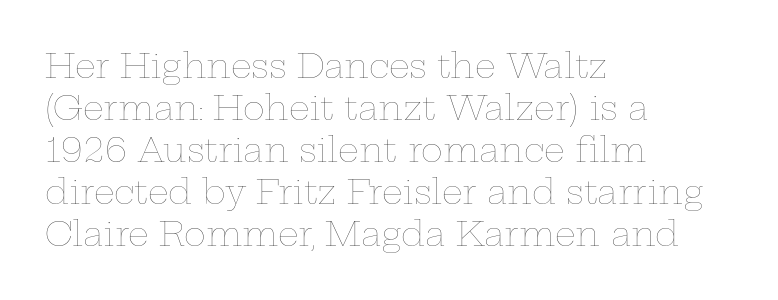
Q: Is the text bold? A: No.
Q: Is the text italic (slanted)? A: No, it is upright.
Q: Is the text underlined? A: No.
Q: How is the paragraph aligned? A: Left-aligned.
Q: Is the spacing between letters normal or unusually wide? A: Normal.
Q: Is the spacing between lines tight, normal or loose? A: Normal.
Q: Width (condensed, normal, or wide)? A: Wide.
Q: Stroke contrast? A: Low.
Q: x-height? A: Medium.
Q: Monospaced? A: No.
